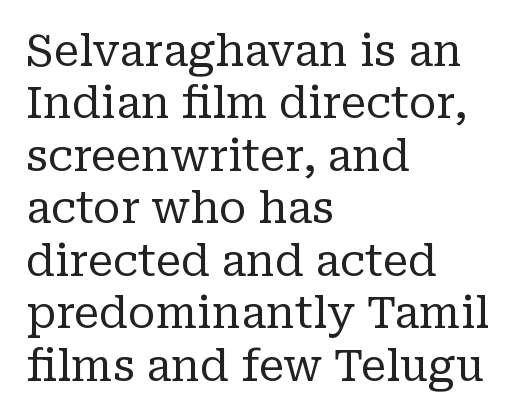
Is this a sans? No — the strokes have serifs. Unbolded letterforms with no extra heft. In CSS terms this would be text-align: left. Check under the words: just untouched page. In terms of letterspacing, this is plain default setting. The rendering uses natural spacing where letterforms have individual widths.
